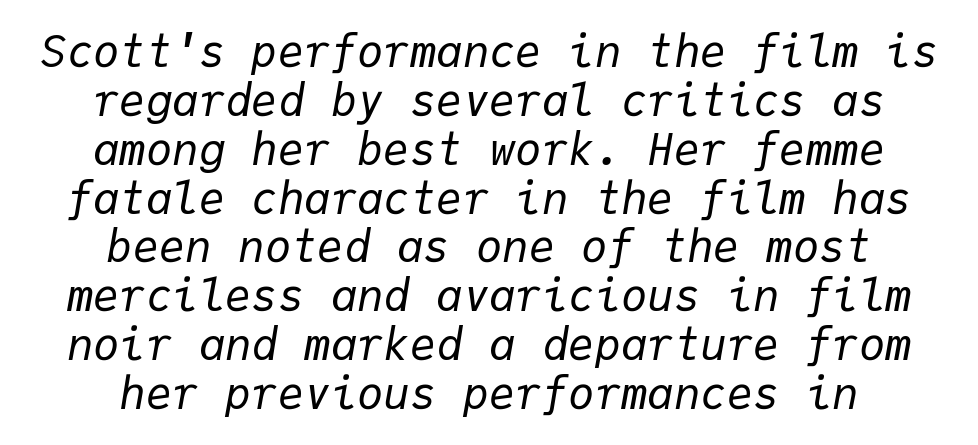
{"italic": "yes", "lean": "right", "slant_degrees": 9, "bold": "no", "weight": "regular", "width": "normal", "stroke_contrast": "low", "x_height": "medium", "monospaced": "yes", "underline": "no", "align": "center", "line_spacing": "tight", "line_spacing_ratio": 1.11, "letter_spacing": "normal", "letter_spacing_em": 0.0, "glyph_px": 44}
